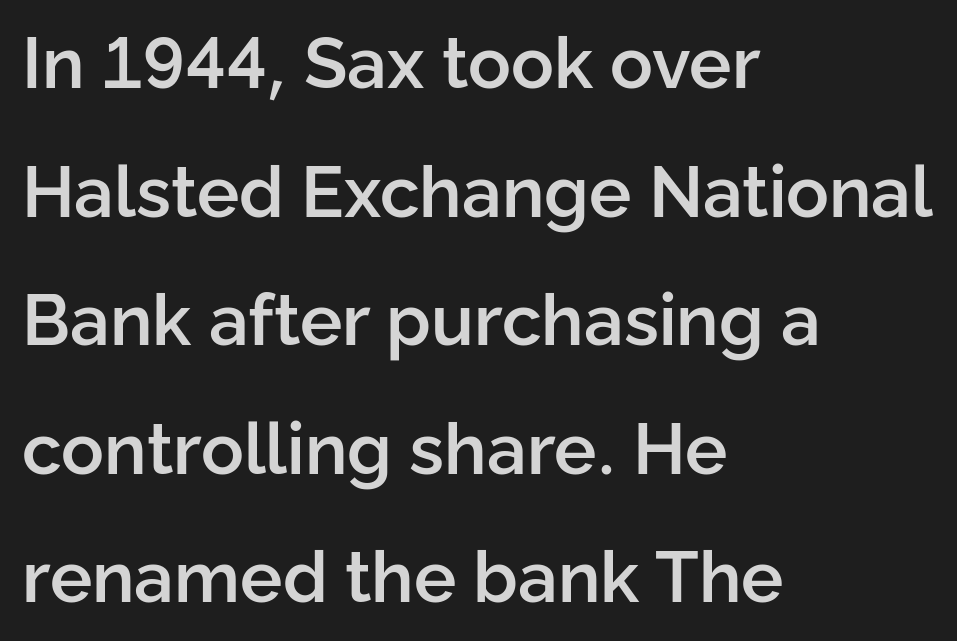
The face used here is a semibold: visibly heavier than regular, lighter than bold. Font category for this specimen: sans-serif. Each letter keeps its own natural width here, so spacing adapts to shape. The lines in this sample share a left origin and differ only in where they stop. The rendering keeps characters at their native spacing. The gap between lines stays unmarked.
